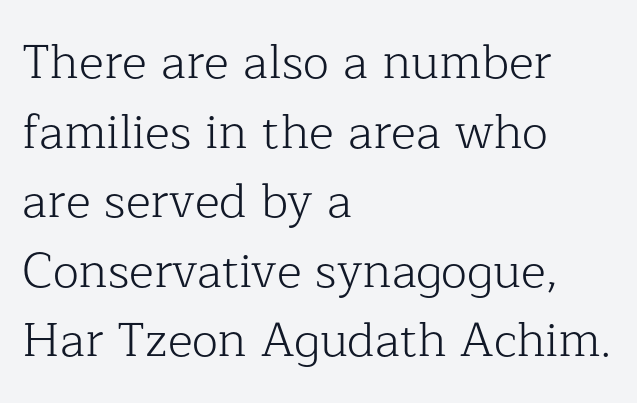
The image shows 48 px light serif type, upright; set left-aligned, normal line spacing (1.45x), normal letter spacing, not underlined; low stroke contrast and a medium x-height.
